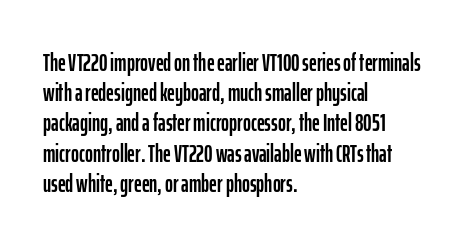
Leading: standard. Ascenders rise straight up at ninety degrees. The text block is weighted toward the left margin, trailing off unevenly rightward. Default kerning and tracking; the words read as compact shapes. Underlining? Definitely not there.
